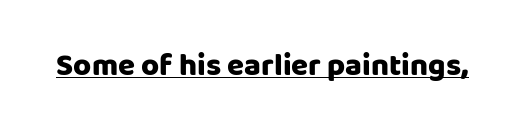
{"serif": "no", "italic": "no", "bold": "yes", "weight": "heavy", "width": "normal", "stroke_contrast": "low", "x_height": "large", "monospaced": "no", "underline": "yes", "letter_spacing": "normal", "letter_spacing_em": 0.0, "glyph_px": 31}
